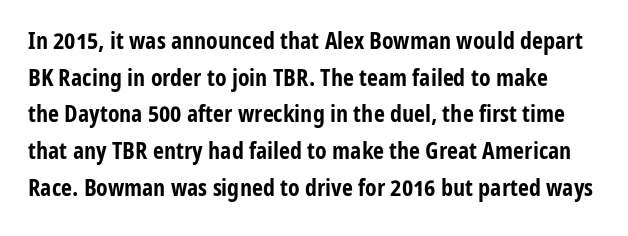
The image shows 24 px bold type, upright; set normal line spacing (1.53x), normal letter spacing, not underlined.
